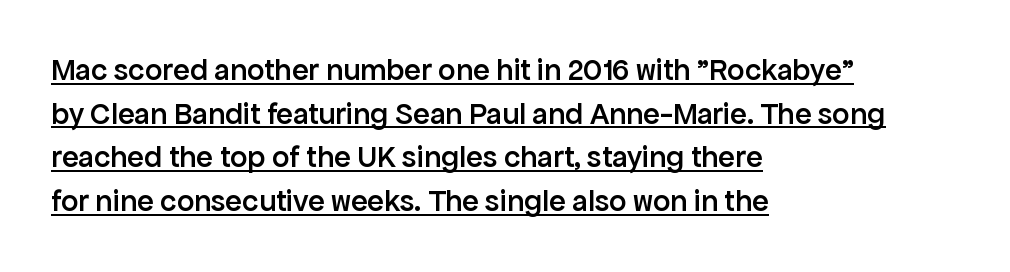
The image shows 31 px semibold sans-serif type, upright; set left-aligned, normal line spacing (1.41x), normal letter spacing, underlined; low stroke contrast and a medium x-height.
